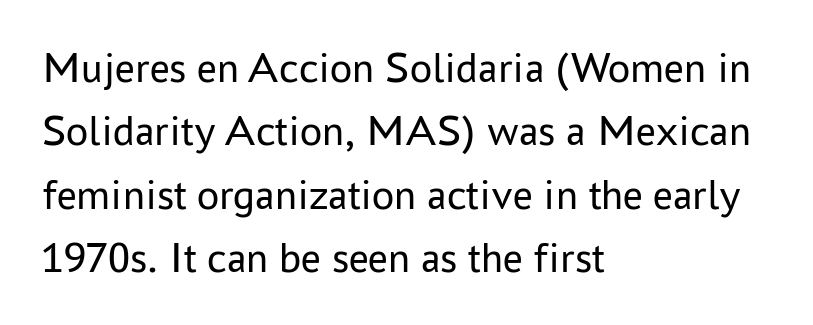
{"serif": "no", "italic": "no", "bold": "no", "weight": "regular", "width": "normal", "stroke_contrast": "low", "x_height": "medium", "monospaced": "no", "underline": "no", "align": "left", "line_spacing": "normal", "line_spacing_ratio": 1.44, "letter_spacing": "normal", "letter_spacing_em": 0.0, "glyph_px": 44}
